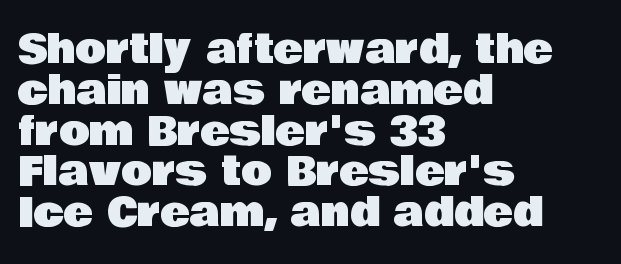
The image shows 40 px sans-serif type, upright; set left-aligned, tight line spacing (1.02x), normal letter spacing, not underlined; low stroke contrast and a large x-height.
